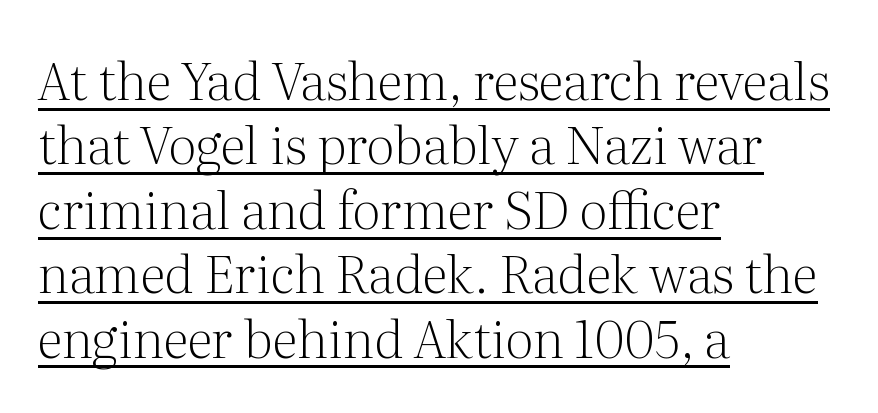
This rendering leaves character spacing at its baseline value. The letters advance in unequal steps, a hallmark of proportional type. A serif font was chosen for this passage. The letters stand upright; this is a roman face.
